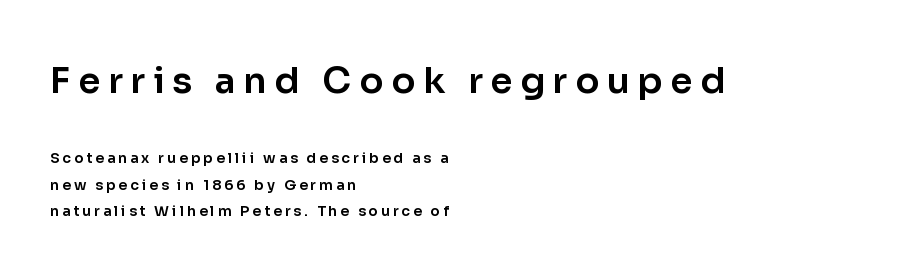
The image shows 36 px sans-serif type, upright; set left-aligned, line spacing 1.88x, unusually wide letter spacing (+0.21 em), not underlined; the first (top) block is 2.57x larger; low stroke contrast and a medium x-height.
